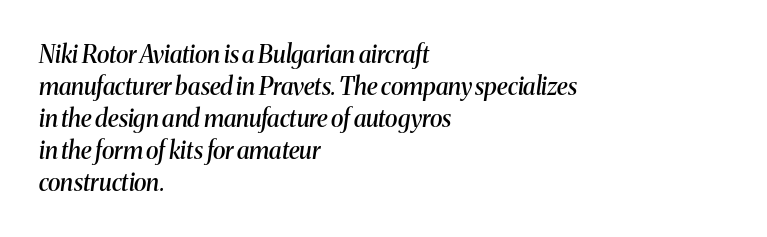
{"italic": "yes", "lean": "right", "slant_degrees": 8, "bold": "semi", "underline": "no", "align": "left", "line_spacing": "normal", "line_spacing_ratio": 1.33, "letter_spacing": "normal", "letter_spacing_em": 0.0, "glyph_px": 24}
